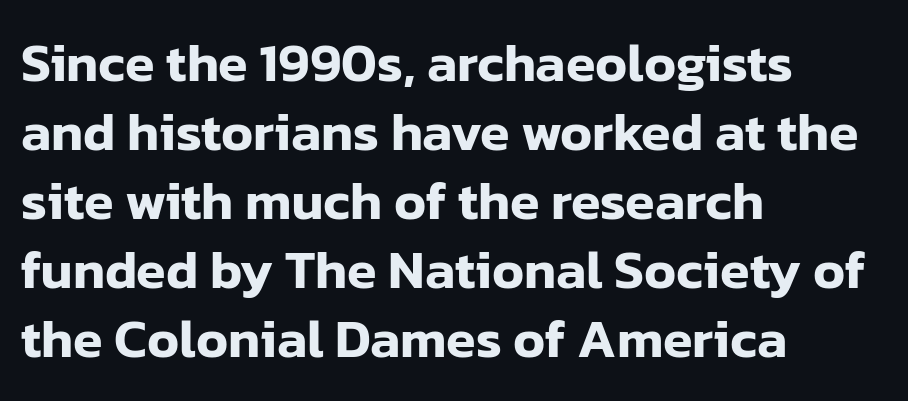
The image shows 54 px sans-serif type, upright; set left-aligned, normal line spacing (1.28x), normal letter spacing, not underlined; low stroke contrast and a medium x-height.
